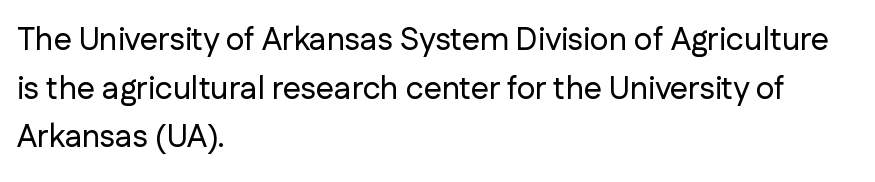
Caption: multi-line text, flush left, ragged right. The gaps between neighbouring characters are ordinary and unremarkable. Unmarked baselines from the first word to the last. The font family rendered here belongs to the sans-serif group.
